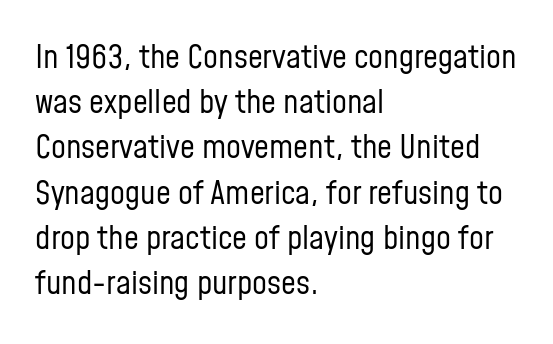
The image shows 33 px regular-weight, condensed sans-serif type, upright; set left-aligned, normal line spacing (1.37x), normal letter spacing, not underlined; low stroke contrast and a medium x-height.
